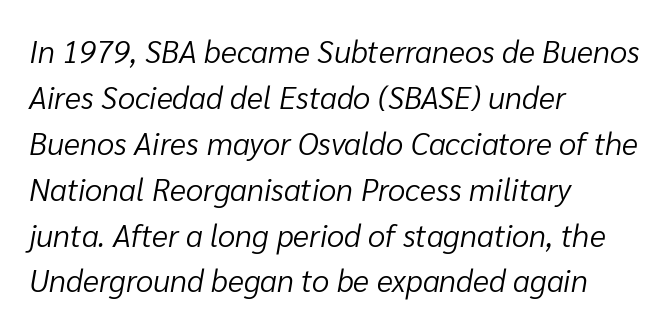
Has an underline been added? It has not. The line-height multiplier appears to be the usual default. The letters advance in unequal steps, a hallmark of proportional type. Leftover space on each line is placed entirely after the last word. Nobody touched the tracking dial on this one. Does the lettering tilt? It does — this is italic.
